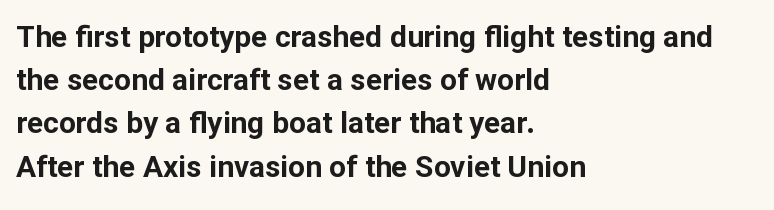
The image shows 30 px bold sans-serif type, upright; set left-aligned, normal line spacing (1.44x), normal letter spacing, not underlined; low stroke contrast and a medium x-height.
